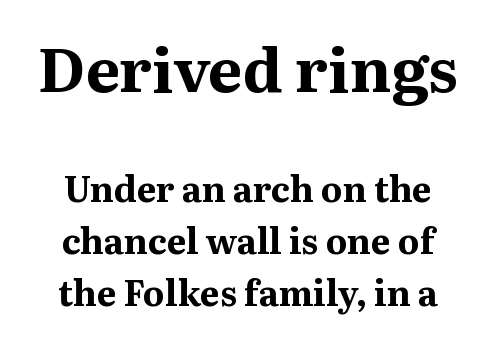
{"serif": "yes", "italic": "no", "bold": "yes", "weight": "bold", "width": "normal", "stroke_contrast": "medium", "x_height": "medium", "monospaced": "no", "underline": "no", "align": "center", "line_spacing": "normal", "line_spacing_ratio": 1.49, "letter_spacing": "normal", "letter_spacing_em": 0.0, "larger_block": "first", "size_ratio": 1.74, "glyph_px": 61}
